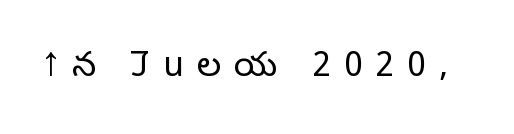
Inter-character spacing is expanded well beyond the font's built-in metrics. Serif or sans? Sans — the stroke terminals are bare. Unmarked baselines from the first word to the last. Stroke thickness stays within the range of a standard reading face or lighter. Do the characters align in a grid? No, the font is proportional.
